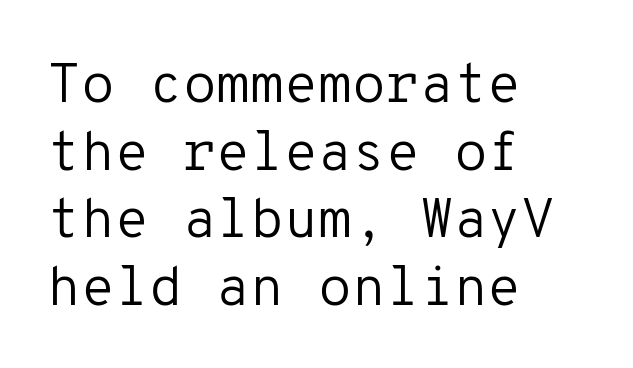
{"serif": "no", "italic": "no", "bold": "no", "weight": "regular", "width": "normal", "stroke_contrast": "low", "x_height": "medium", "monospaced": "yes", "underline": "no", "align": "left", "line_spacing_ratio": 1.23, "letter_spacing": "normal", "letter_spacing_em": 0.0, "glyph_px": 55}
